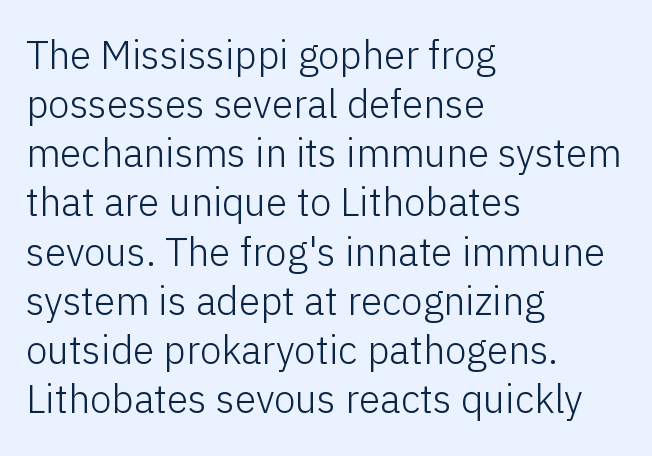
{"serif": "no", "italic": "no", "bold": "no", "weight": "light", "width": "normal", "stroke_contrast": "low", "x_height": "medium", "monospaced": "no", "underline": "no", "align": "left", "line_spacing": "normal", "line_spacing_ratio": 1.26, "letter_spacing": "normal", "letter_spacing_em": 0.0, "glyph_px": 39}
